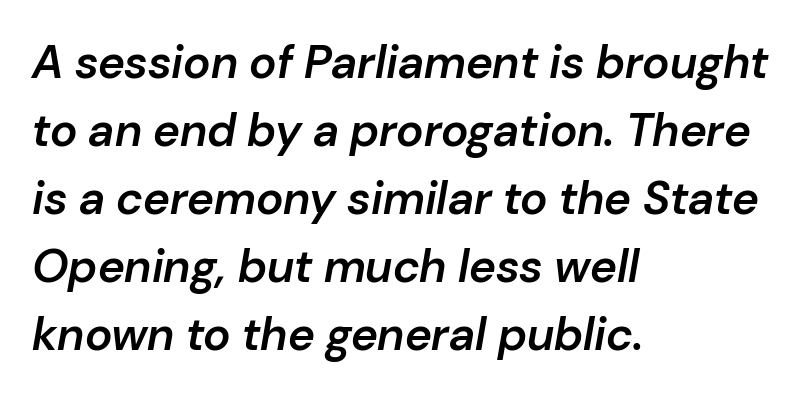
Q: Is the text bold? A: Semi-bold.
Q: Is the text italic (slanted)? A: Yes, it leans right by about 10 degrees.
Q: Is the text underlined? A: No.
Q: How is the paragraph aligned? A: Left-aligned.
Q: Is the spacing between letters normal or unusually wide? A: Normal.
Q: Is the spacing between lines tight, normal or loose? A: Normal.
Q: Width (condensed, normal, or wide)? A: Normal.
Q: Stroke contrast? A: Low.
Q: x-height? A: Medium.
Q: Monospaced? A: No.
